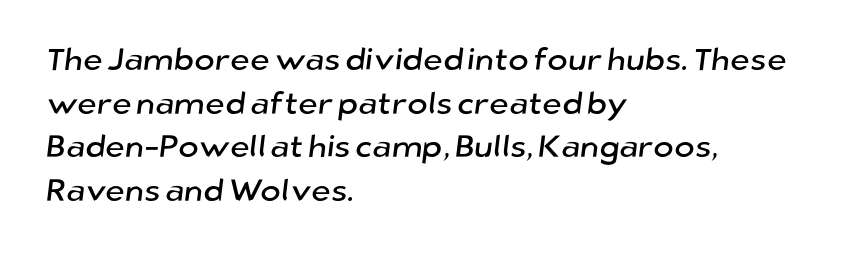
Compared with a centered layout, this one pins lines to the left instead. The leading is moderate, giving the passage an even texture. Examine the stroke ends and you'll find no serifs. The rendering uses natural spacing where letterforms have individual widths.
